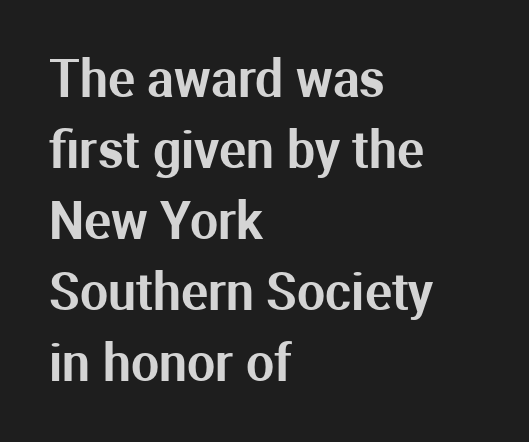
{"serif": "no", "italic": "no", "width": "normal", "stroke_contrast": "medium", "x_height": "medium", "monospaced": "no", "underline": "no", "align": "left", "line_spacing": "normal", "line_spacing_ratio": 1.42, "letter_spacing": "normal", "letter_spacing_em": 0.0, "glyph_px": 50}
